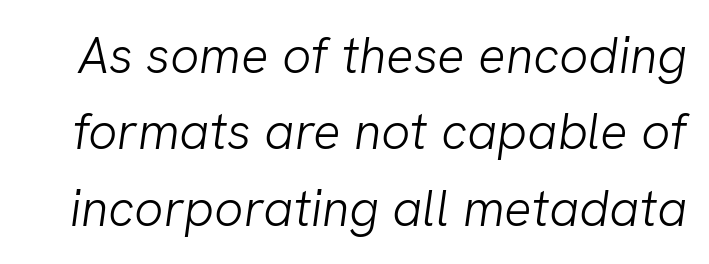
Q: Is the text bold? A: No.
Q: Is the typeface a serif or a sans-serif typeface? A: Sans-serif.
Q: Is the text underlined? A: No.
Q: Is the spacing between letters normal or unusually wide? A: Normal.
Q: Is the spacing between lines tight, normal or loose? A: Normal.
Q: Width (condensed, normal, or wide)? A: Normal.
Q: Stroke contrast? A: Low.
Q: x-height? A: Medium.
Q: Monospaced? A: No.
